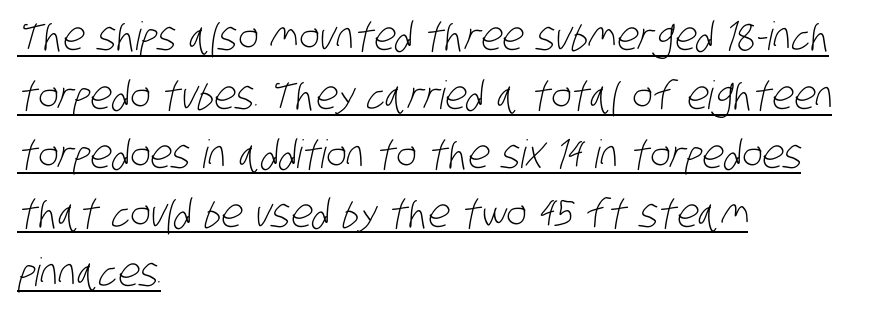
The image shows 39 px light, condensed sans-serif type; set left-aligned, normal line spacing (1.51x), normal letter spacing, underlined; low stroke contrast and a large x-height.
